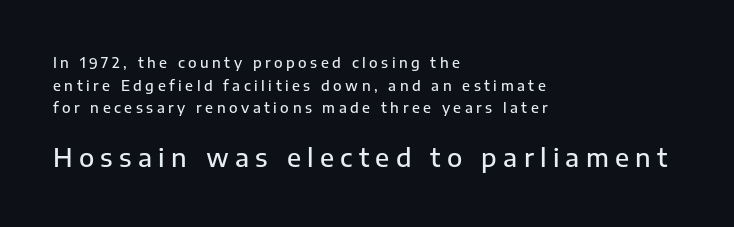
{"italic": "no", "bold": "semi", "underline": "no", "align": "left", "line_spacing": "normal", "line_spacing_ratio": 1.62, "letter_spacing": "wide", "letter_spacing_em": 0.25, "larger_block": "second", "size_ratio": 1.79, "glyph_px": 25}
